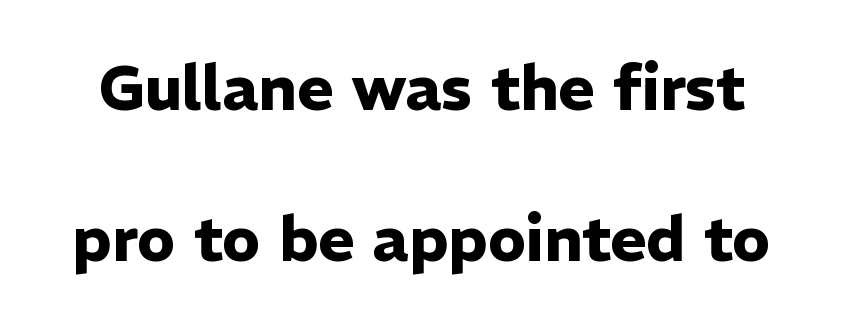
The space beneath each line is pristine and unruled. Rows of type keep a wide berth in the vertical direction. These lines are rendered in a variable-pitch font. These lines carry a lot of weight — the face is fully bold.
